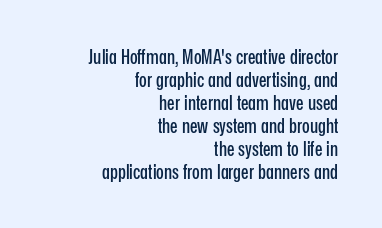
The image shows 20 px text type, upright; set right-aligned, tight line spacing (1.15x), normal letter spacing, not underlined.
